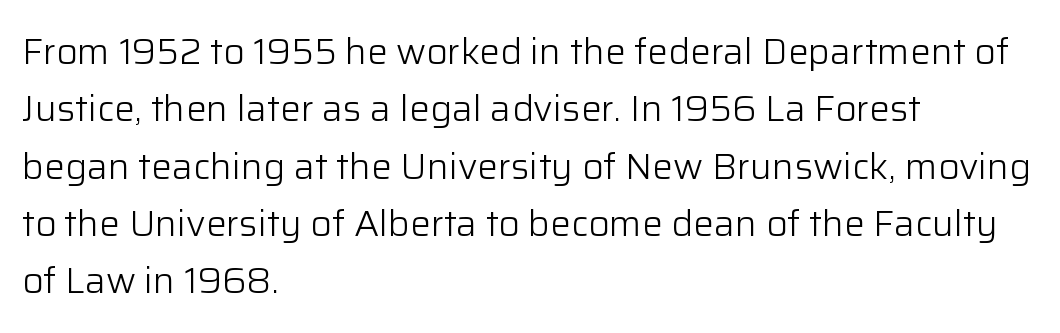
The image shows 37 px light sans-serif type, upright; set left-aligned, normal line spacing (1.55x), normal letter spacing, not underlined; low stroke contrast and a medium x-height.
